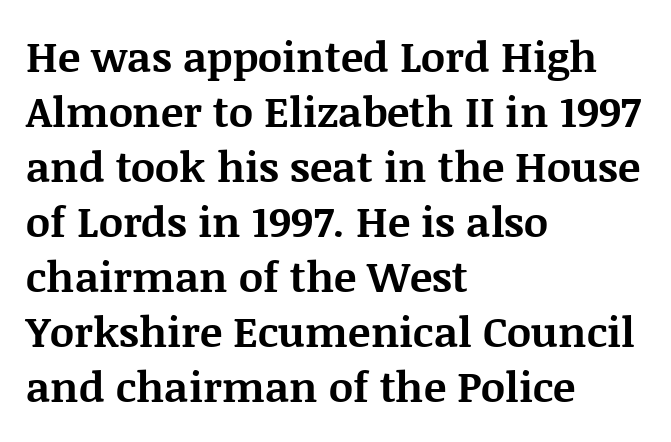
Q: Is the text bold? A: Yes.
Q: Is the text italic (slanted)? A: No, it is upright.
Q: Is the typeface a serif or a sans-serif typeface? A: Serif.
Q: Is the text underlined? A: No.
Q: How is the paragraph aligned? A: Left-aligned.
Q: Is the spacing between letters normal or unusually wide? A: Normal.
Q: Is the spacing between lines tight, normal or loose? A: Normal.
Q: Width (condensed, normal, or wide)? A: Normal.
Q: Stroke contrast? A: Medium.
Q: x-height? A: Large.
Q: Monospaced? A: No.
